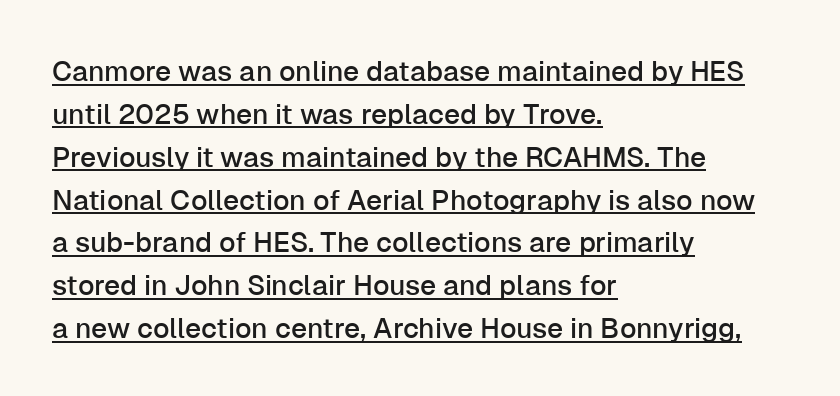
The image shows 28 px sans-serif type, upright; set left-aligned, normal line spacing (1.53x), normal letter spacing, underlined; low stroke contrast and a medium x-height.
